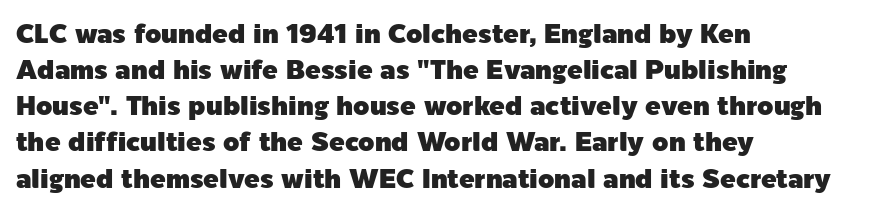
Q: Is the text italic (slanted)? A: No, it is upright.
Q: Is the text underlined? A: No.
Q: How is the paragraph aligned? A: Left-aligned.
Q: Is the spacing between letters normal or unusually wide? A: Normal.
Q: Is the spacing between lines tight, normal or loose? A: Normal.
